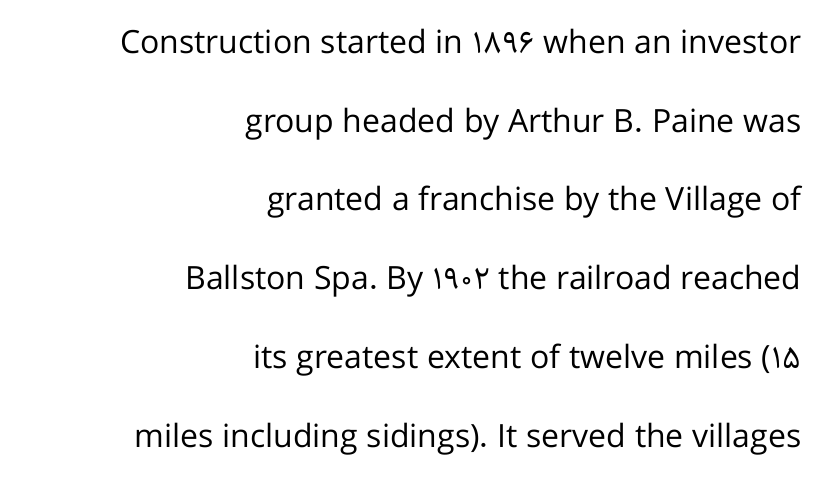
The image shows 32 px regular-weight sans-serif type, upright; set right-aligned, loose line spacing (2.46x), normal letter spacing, not underlined; low stroke contrast and a medium x-height.
